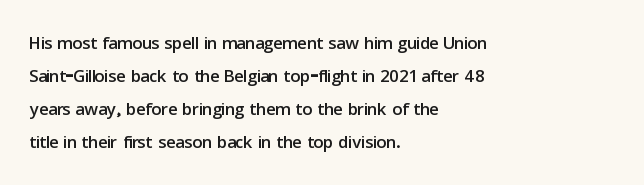
Every row of glyphs begins at an identical x-position on the left. Words appear dense and cohesive because spacing is normal. Unlike italic type, these characters show no tilt at all. Vertical spacing — default. Check under the words: just untouched page.
